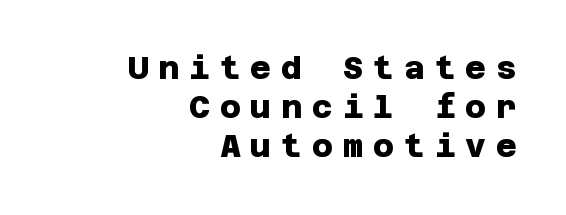
The horizontal fit of the characters is loose and conspicuously gappy. A sans-serif font was chosen for this passage. Weight: bold. The area under the type is left untouched. Notice how the passage keeps a crisp vertical edge on the right only.
